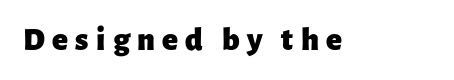
The image shows 33 px heavy sans-serif type, upright; set unusually wide letter spacing (+0.22 em), not underlined; low stroke contrast and a medium x-height.
